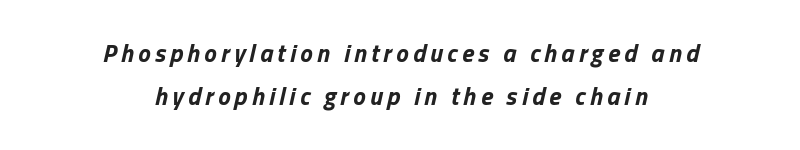
Q: Is the text bold? A: Yes.
Q: Is the text italic (slanted)? A: Yes, it leans right by about 13 degrees.
Q: Is the text underlined? A: No.
Q: How is the paragraph aligned? A: Centered.
